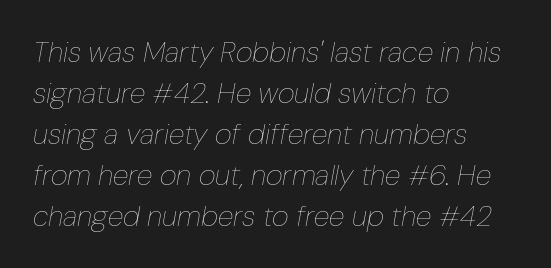
{"italic": "yes", "lean": "right", "slant_degrees": 10, "bold": "no", "weight": "thin", "width": "condensed", "stroke_contrast": "low", "x_height": "medium", "monospaced": "no", "underline": "no", "align": "left", "line_spacing": "normal", "line_spacing_ratio": 1.41, "letter_spacing": "normal", "letter_spacing_em": 0.0, "glyph_px": 29}
